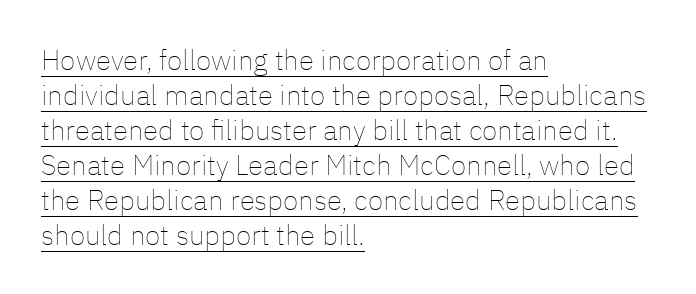
{"italic": "no", "bold": "no", "weight": "thin", "width": "normal", "stroke_contrast": "low", "x_height": "medium", "monospaced": "no", "underline": "yes", "align": "left", "line_spacing": "normal", "line_spacing_ratio": 1.25, "letter_spacing": "normal", "letter_spacing_em": 0.0, "glyph_px": 28}
